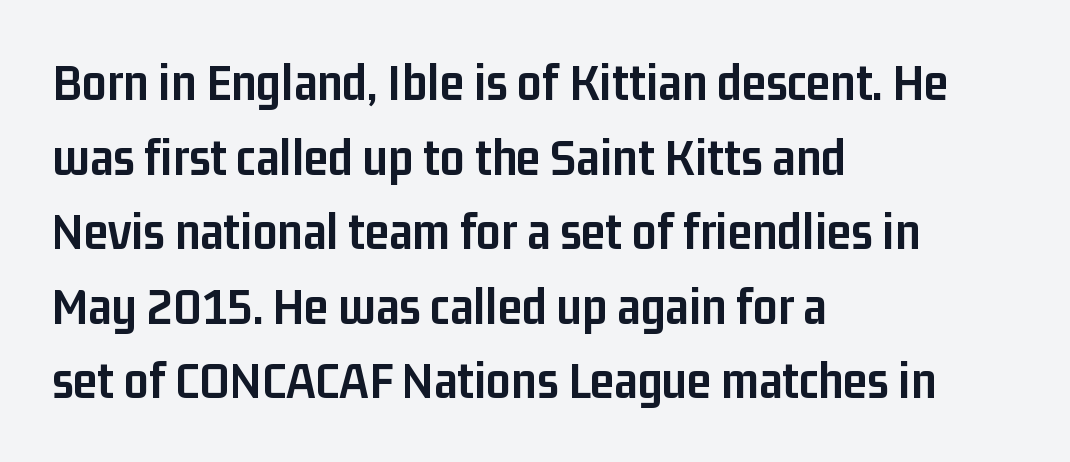
{"serif": "no", "italic": "no", "bold": "yes", "weight": "semibold", "width": "condensed", "stroke_contrast": "low", "x_height": "medium", "monospaced": "no", "underline": "no", "align": "left", "line_spacing": "normal", "line_spacing_ratio": 1.38, "letter_spacing": "normal", "letter_spacing_em": 0.0, "glyph_px": 54}
